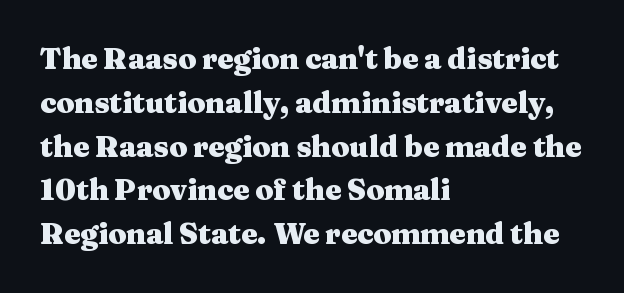
{"serif": "yes", "italic": "no", "bold": "yes", "weight": "heavy", "width": "wide", "stroke_contrast": "medium", "x_height": "medium", "monospaced": "no", "underline": "no", "align": "left", "line_spacing": "normal", "line_spacing_ratio": 1.51, "letter_spacing": "normal", "letter_spacing_em": 0.0, "glyph_px": 29}
